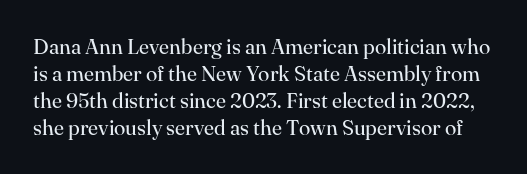
The image shows 21 px text type, upright; set normal line spacing (1.28x), normal letter spacing, not underlined.
